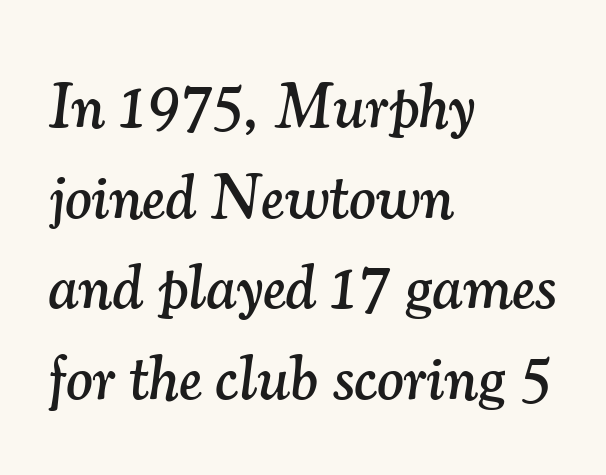
{"serif": "yes", "italic": "yes", "lean": "right", "slant_degrees": 7, "width": "normal", "stroke_contrast": "medium", "x_height": "small", "monospaced": "no", "underline": "no", "align": "left", "line_spacing": "normal", "line_spacing_ratio": 1.44, "letter_spacing": "normal", "letter_spacing_em": 0.0, "glyph_px": 63}
